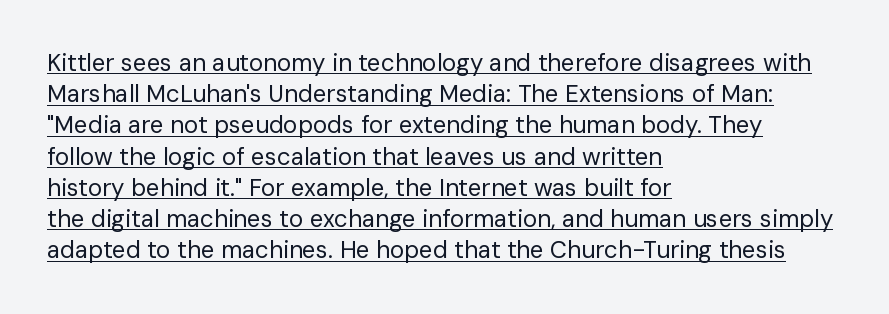
Q: Is the text bold? A: No.
Q: Is the text italic (slanted)? A: No, it is upright.
Q: Is the text underlined? A: Yes.
Q: How is the paragraph aligned? A: Left-aligned.
Q: Is the spacing between letters normal or unusually wide? A: Normal.
Q: Is the spacing between lines tight, normal or loose? A: Normal.
